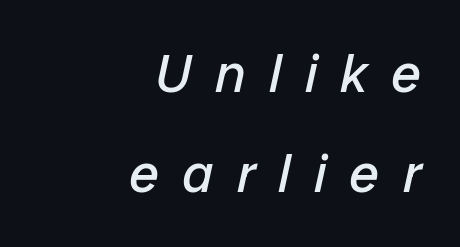
The tracking reads as deliberately expanded to a designer's eye. You could not count columns in this text — the font is proportionally spaced. The baseline area is clear. The characters are drawn with everyday or finer stroke widths. The passage is arranged like a letterhead date or caption credit — flush right.
